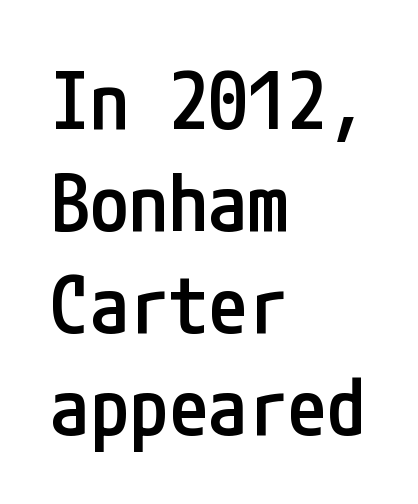
This rendering employs a face without finishing strokes, i.e., a sans-serif. Reading down the column, the eye jumps a familiar distance to each next line. Is the letter spacing exaggerated? No — it looks like the ordinary default. Bold? Not quite — semibold, heavier than regular but stopping short. Beneath every word, the page is bare.
